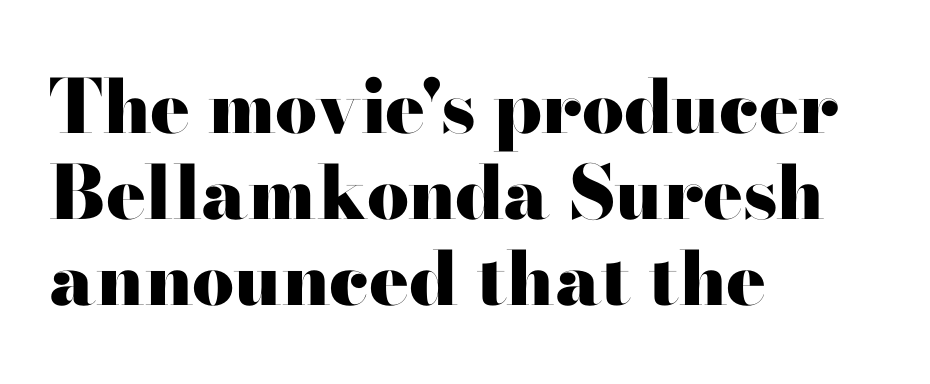
The image shows 74 px heavy, wide serif type, upright; set left-aligned, line spacing 1.16x, normal letter spacing, not underlined; high stroke contrast and a small x-height.
